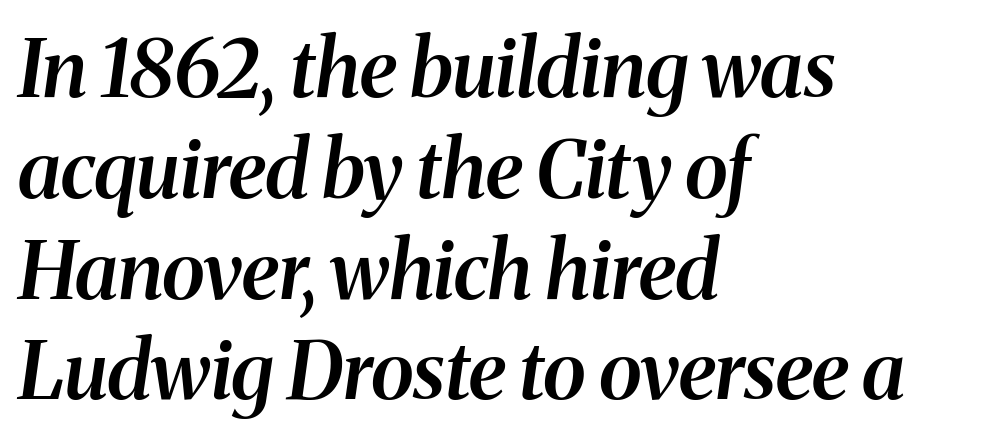
The image shows 80 px semibold serif type, italic (leaning right); set left-aligned, normal line spacing (1.26x), normal letter spacing, not underlined; medium stroke contrast and a medium x-height.
